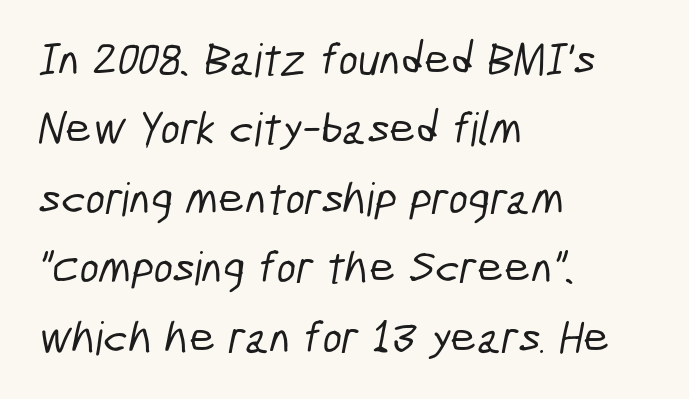
{"serif": "no", "width": "condensed", "stroke_contrast": "low", "x_height": "medium", "monospaced": "no", "underline": "no", "align": "left", "line_spacing": "normal", "line_spacing_ratio": 1.51, "letter_spacing": "normal", "letter_spacing_em": 0.0, "glyph_px": 46}
